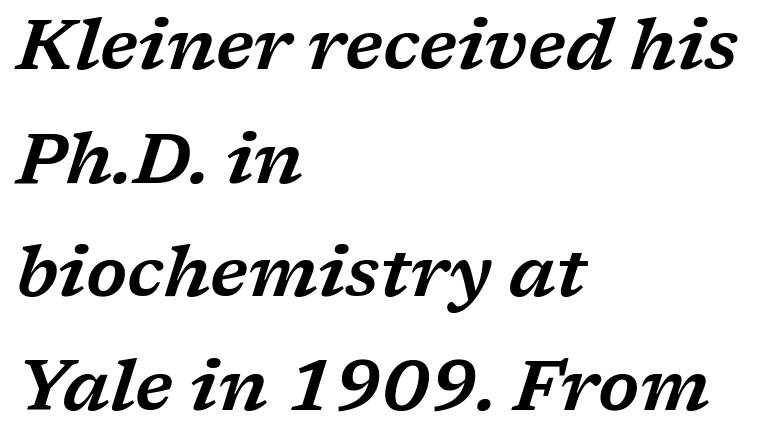
{"serif": "yes", "italic": "yes", "lean": "right", "slant_degrees": 17, "width": "wide", "stroke_contrast": "low", "x_height": "medium", "monospaced": "no", "underline": "no", "align": "left", "line_spacing": "normal", "line_spacing_ratio": 1.6, "letter_spacing": "normal", "letter_spacing_em": 0.0, "glyph_px": 71}
